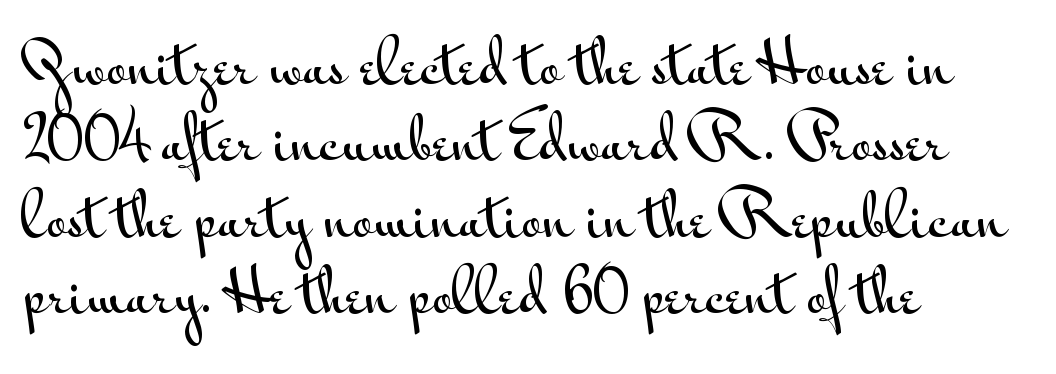
Q: Is the typeface a serif or a sans-serif typeface? A: Sans-serif.
Q: Is the text underlined? A: No.
Q: How is the paragraph aligned? A: Left-aligned.
Q: Is the spacing between letters normal or unusually wide? A: Normal.
Q: Is the spacing between lines tight, normal or loose? A: Normal.
Q: Width (condensed, normal, or wide)? A: Wide.
Q: Stroke contrast? A: Medium.
Q: x-height? A: Small.
Q: Monospaced? A: No.
